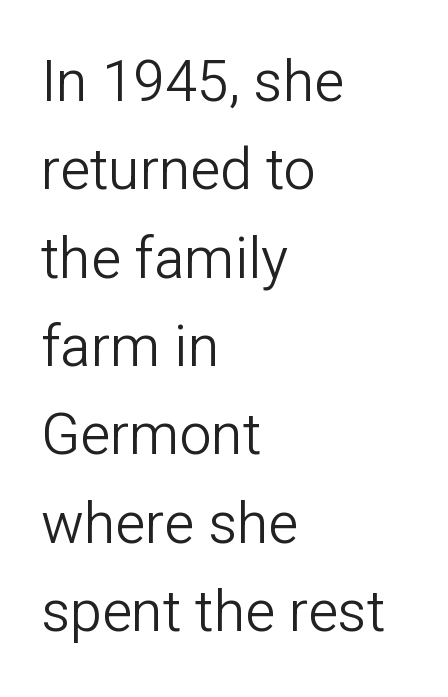
The image shows 57 px light sans-serif type, upright; set left-aligned, normal line spacing (1.55x), normal letter spacing, not underlined; low stroke contrast and a medium x-height.
